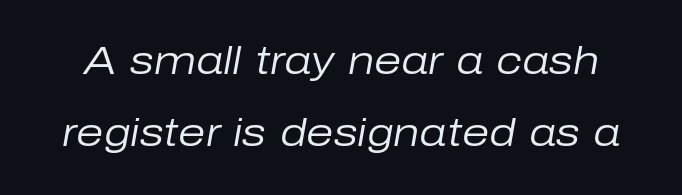
Q: Is the text bold? A: No.
Q: Is the text italic (slanted)? A: Yes, it leans right by about 10 degrees.
Q: Is the text underlined? A: No.
Q: Is the spacing between letters normal or unusually wide? A: Normal.
Q: Width (condensed, normal, or wide)? A: Normal.
Q: Stroke contrast? A: Low.
Q: x-height? A: Medium.
Q: Monospaced? A: No.
